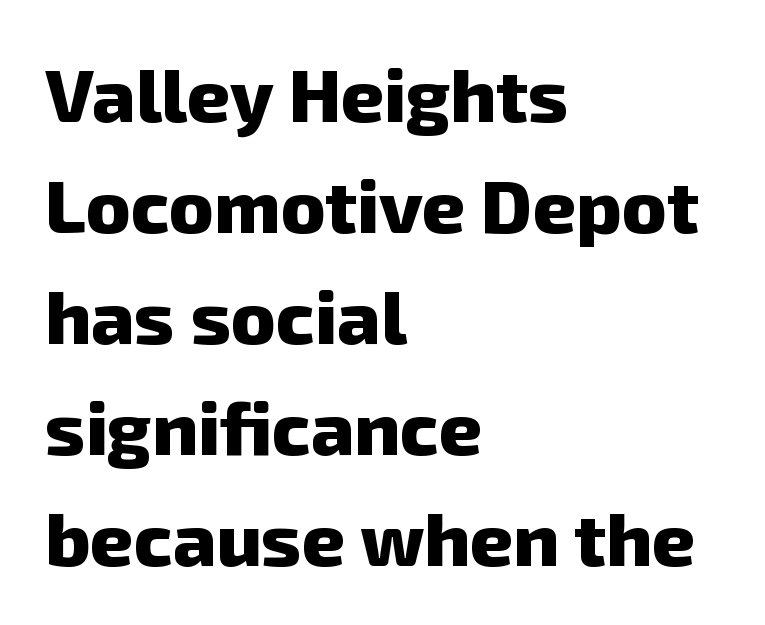
The image shows 75 px heavy sans-serif type; set left-aligned, normal line spacing (1.48x), normal letter spacing, not underlined; low stroke contrast and a medium x-height.
